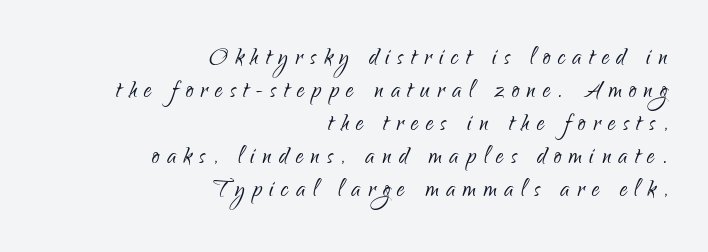
Compared with a flush-left layout, this one pins lines to the opposite, right side. Characters follow at a spacing far wider than the type designer built in. Each letter keeps its own natural width here, so spacing adapts to shape. Is this a sans? Yes — the strokes have no serifs. Closely set lines give the paragraph a compact silhouette.
